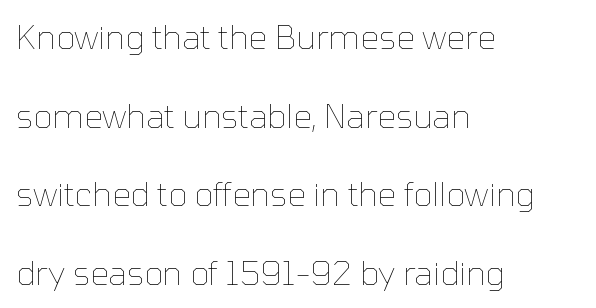
Q: Is the text bold? A: No.
Q: Is the text italic (slanted)? A: No, it is upright.
Q: Is the text underlined? A: No.
Q: How is the paragraph aligned? A: Left-aligned.
Q: Is the spacing between letters normal or unusually wide? A: Normal.
Q: Is the spacing between lines tight, normal or loose? A: Loose.
Q: Width (condensed, normal, or wide)? A: Normal.
Q: Stroke contrast? A: Low.
Q: x-height? A: Medium.
Q: Monospaced? A: No.
